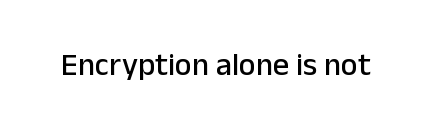
Rendered with straight, roman letterforms. You could not count columns in this text — the font is proportionally spaced. Rule under the text: the space is simply empty. The letters carry no serifs — their stems end cleanly without finishing strokes. This sample uses plain, unmodified letter spacing.
